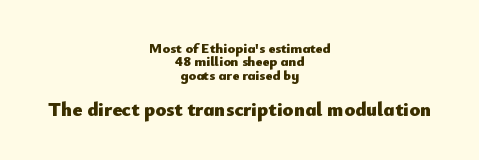
The image shows 20 px bold type, upright; set centered, tight line spacing (0.95x), normal letter spacing, not underlined; the second (bottom) block is 1.43x larger.
